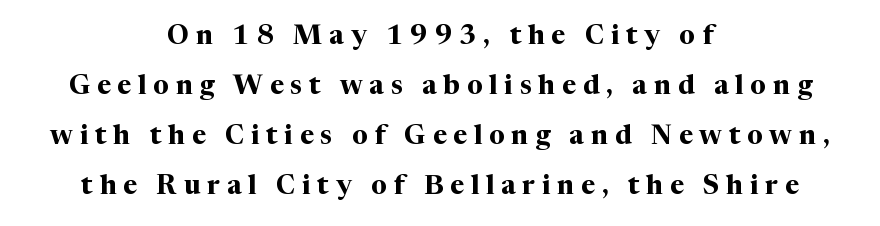
These lines stack symmetrically, like a column narrowing and widening about its center. Characters remain perfectly vertical along every line. Loose tracking; the words dissolve into strings of separated letters. Clear beneath every line of the passage. Chunky letters — that's bold for sure.
